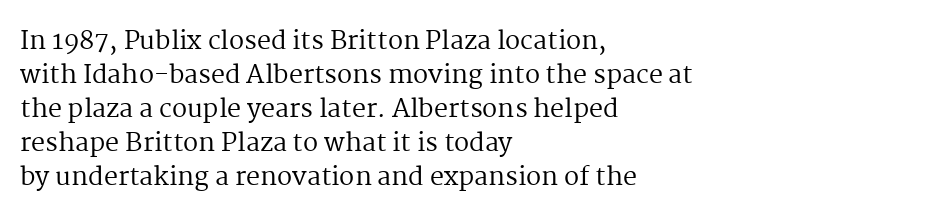
A normal amount of white space separates one row of letters from the next. Honestly, the letter spacing is just normal — you wouldn't notice it. The font's upright variant was chosen for this text. Is this a heavy cut? Hardly; it is regular or lighter. Caption: multi-line text, flush left, ragged right.
